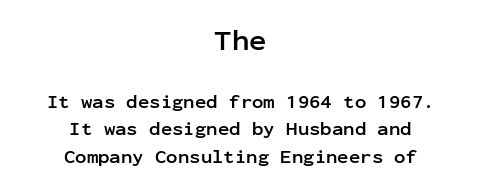
The image shows 29 px semibold sans-serif type, upright, monospaced; set centered, normal line spacing (1.46x), normal letter spacing, not underlined; the first (top) block is 1.53x larger; low stroke contrast and a medium x-height.
